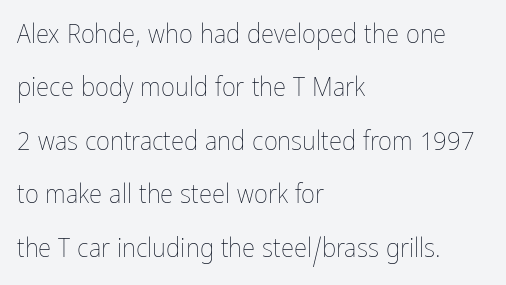
The image shows 27 px text type, upright; set left-aligned, loose line spacing (1.98x), normal letter spacing, not underlined.
